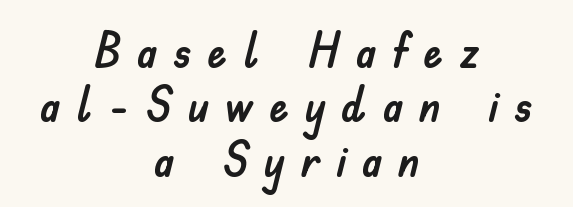
Q: Is the text italic (slanted)? A: Yes.
Q: Is the typeface a serif or a sans-serif typeface? A: Sans-serif.
Q: Is the text underlined? A: No.
Q: How is the paragraph aligned? A: Centered.
Q: Is the spacing between letters normal or unusually wide? A: Unusually wide.
Q: Is the spacing between lines tight, normal or loose? A: Tight.
Q: Width (condensed, normal, or wide)? A: Normal.
Q: Stroke contrast? A: Low.
Q: x-height? A: Small.
Q: Monospaced? A: No.
